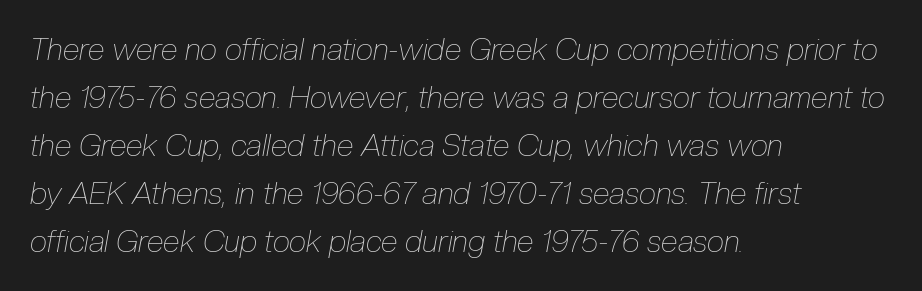
Q: Is the text bold? A: No.
Q: Is the text italic (slanted)? A: Yes, it leans right by about 10 degrees.
Q: Is the text underlined? A: No.
Q: How is the paragraph aligned? A: Left-aligned.
Q: Is the spacing between letters normal or unusually wide? A: Normal.
Q: Is the spacing between lines tight, normal or loose? A: Normal.
Q: Width (condensed, normal, or wide)? A: Condensed.
Q: Stroke contrast? A: Low.
Q: x-height? A: Medium.
Q: Monospaced? A: No.
